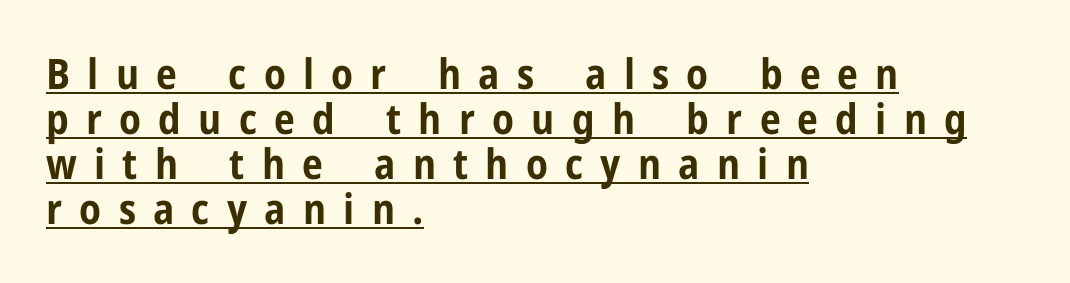
Q: Is the text bold? A: Yes.
Q: Is the text italic (slanted)? A: No, it is upright.
Q: Is the typeface a serif or a sans-serif typeface? A: Sans-serif.
Q: Is the text underlined? A: Yes.
Q: How is the paragraph aligned? A: Left-aligned.
Q: Is the spacing between letters normal or unusually wide? A: Unusually wide.
Q: Is the spacing between lines tight, normal or loose? A: Tight.
Q: Width (condensed, normal, or wide)? A: Condensed.
Q: Stroke contrast? A: Low.
Q: x-height? A: Medium.
Q: Monospaced? A: No.
